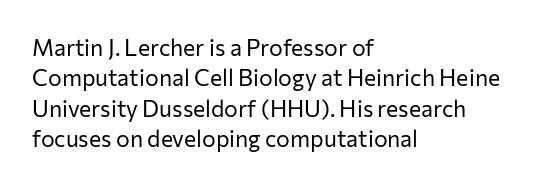
{"italic": "no", "bold": "no", "underline": "no", "align": "left", "line_spacing": "normal", "line_spacing_ratio": 1.32, "letter_spacing": "normal", "letter_spacing_em": 0.0, "glyph_px": 23}
